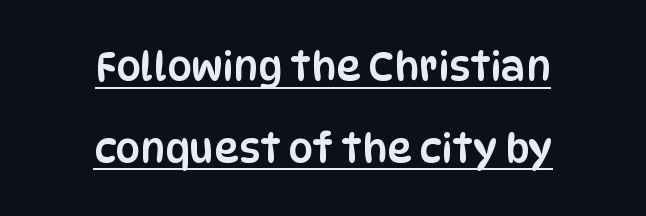
Characters follow at the spacing the type designer built in. The letters stand straight up with perfectly vertical stems. A baseline rule has been typeset under these characters. Honestly, the rows look like they've been pulled way apart.
